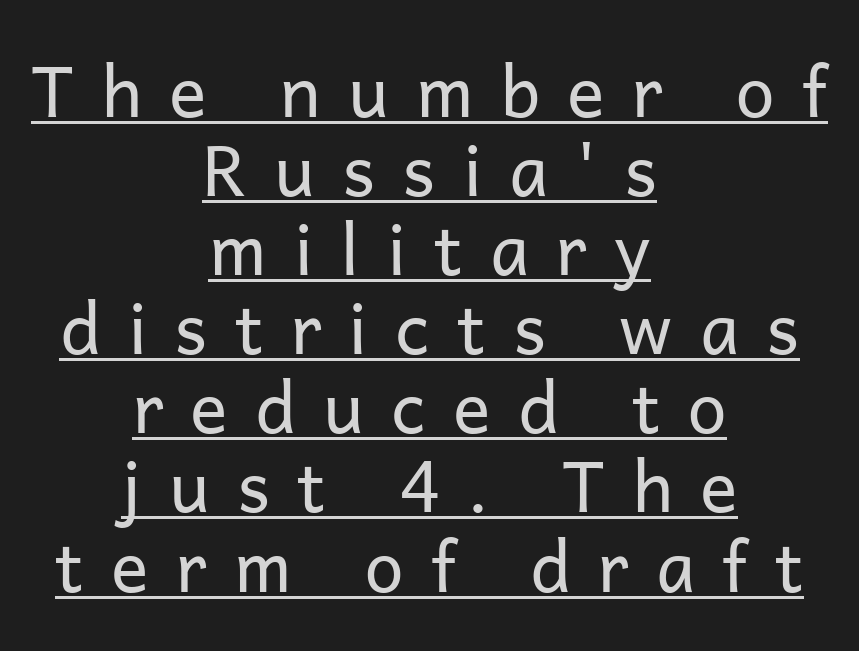
Quick note: not italic, upright. Tracking here is generous; glyphs stand well apart from one another. These characters rest on top of a visible drawn line. The typeface has the unassuming heft of standard copy or less. Reading down the block, each line starts at a different indent, mirrored at its end.
